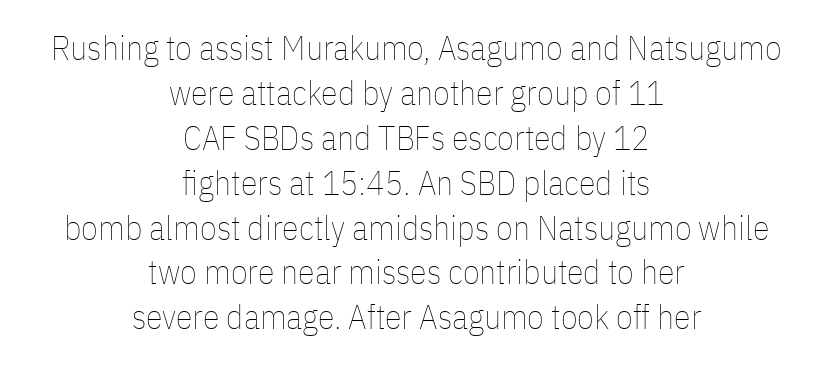
The image shows 34 px thin, condensed type, upright; set centered, normal line spacing (1.32x), normal letter spacing, not underlined; low stroke contrast and a medium x-height.
